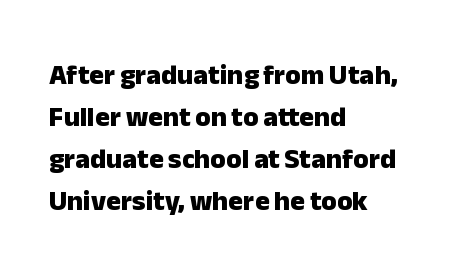
Normally led — the rows are evenly, conventionally spaced. A roman cut, with each character standing at attention. Each word holds together tightly as a unit, with standard inter-letter gaps. Unlike a traditional serif, this face leaves its strokes unadorned.
